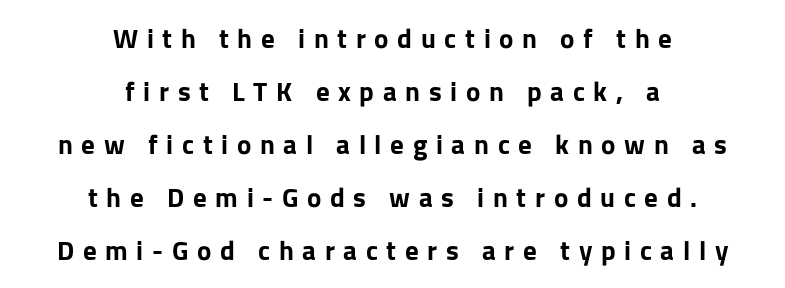
Quick note: not italic, upright. Look at the tracking — it's clearly loosened, letters drifting apart. Typesetter's note: full bold, strokes at maximum text heaviness. In CSS terms this would be text-align: center. Descender tails drop into unmarked territory. Successive baselines arrive slowly, with a big drop between each.
